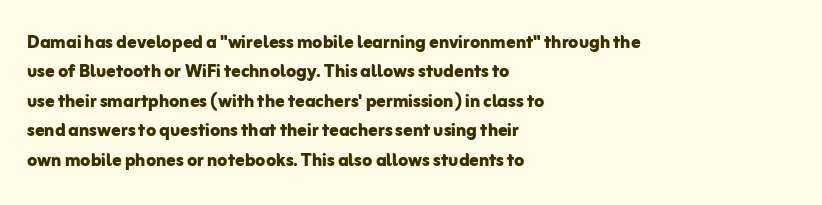
In terms of posture, this sample is upright. Whoever set this chose a conventional vertical rhythm. The space directly below the letters is spotless. A typesetter would call this zero additional tracking.
